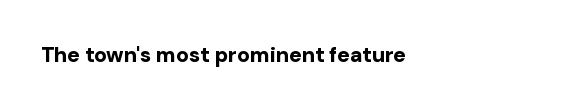
Q: Is the text bold? A: Yes.
Q: Is the text italic (slanted)? A: No, it is upright.
Q: Is the text underlined? A: No.
Q: Is the spacing between letters normal or unusually wide? A: Normal.
